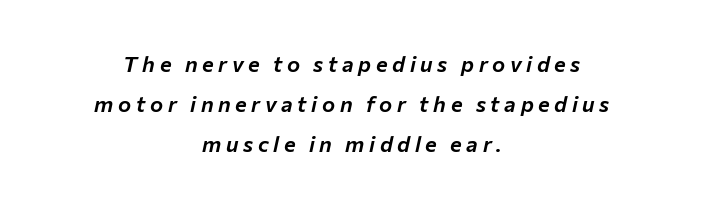
{"italic": "yes", "lean": "right", "slant_degrees": 12, "underline": "no", "align": "center", "line_spacing_ratio": 1.82, "letter_spacing": "wide", "letter_spacing_em": 0.21, "glyph_px": 22}
